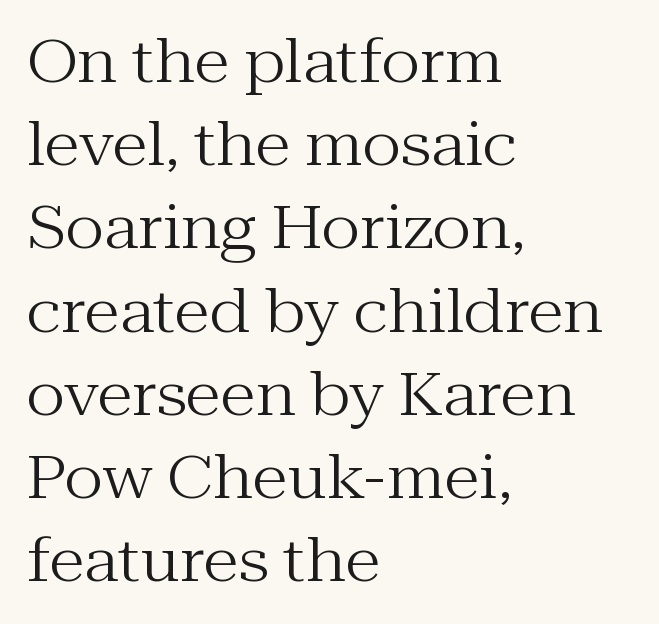
The font family rendered here belongs to the serif group. Standard letterfit; no display-style spreading of the glyphs. Horizontally, the lines are justified to the leading edge only. Vertically, the passage feels balanced, rows spaced as you'd expect.
